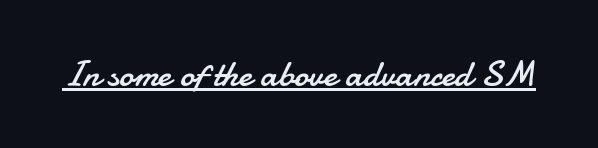
The image shows 37 px regular-weight sans-serif type; set normal letter spacing, underlined; low stroke contrast and a small x-height.
